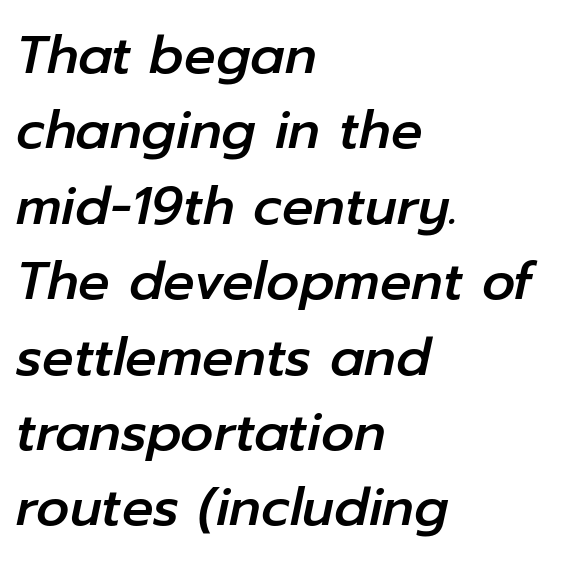
The image shows 52 px text type, italic (leaning right); set left-aligned, normal line spacing (1.45x), normal letter spacing, not underlined; low stroke contrast and a medium x-height.
